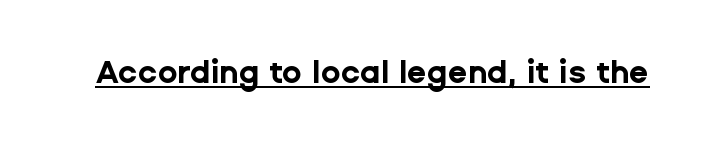
Q: Is the text bold? A: Yes.
Q: Is the text italic (slanted)? A: No, it is upright.
Q: Is the typeface a serif or a sans-serif typeface? A: Sans-serif.
Q: Is the text underlined? A: Yes.
Q: Is the spacing between letters normal or unusually wide? A: Normal.
Q: Width (condensed, normal, or wide)? A: Normal.
Q: Stroke contrast? A: Low.
Q: x-height? A: Medium.
Q: Monospaced? A: No.
